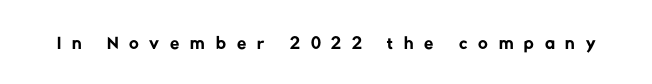
The specimen omits any rule beneath the text block's lines. Inter-character spacing is expanded well beyond the font's built-in metrics. Nothing heavy about these letters — not bold at all.
